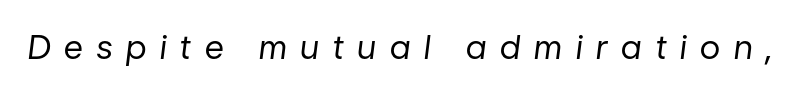
The image shows 33 px regular-weight type, italic (leaning right); set unusually wide letter spacing (+0.42 em), not underlined; low stroke contrast and a medium x-height.
